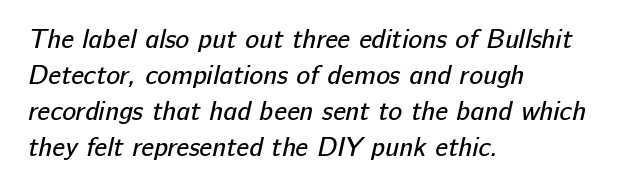
{"bold": "no", "underline": "no", "align": "left", "line_spacing": "normal", "line_spacing_ratio": 1.38, "letter_spacing": "normal", "letter_spacing_em": 0.0, "glyph_px": 26}
